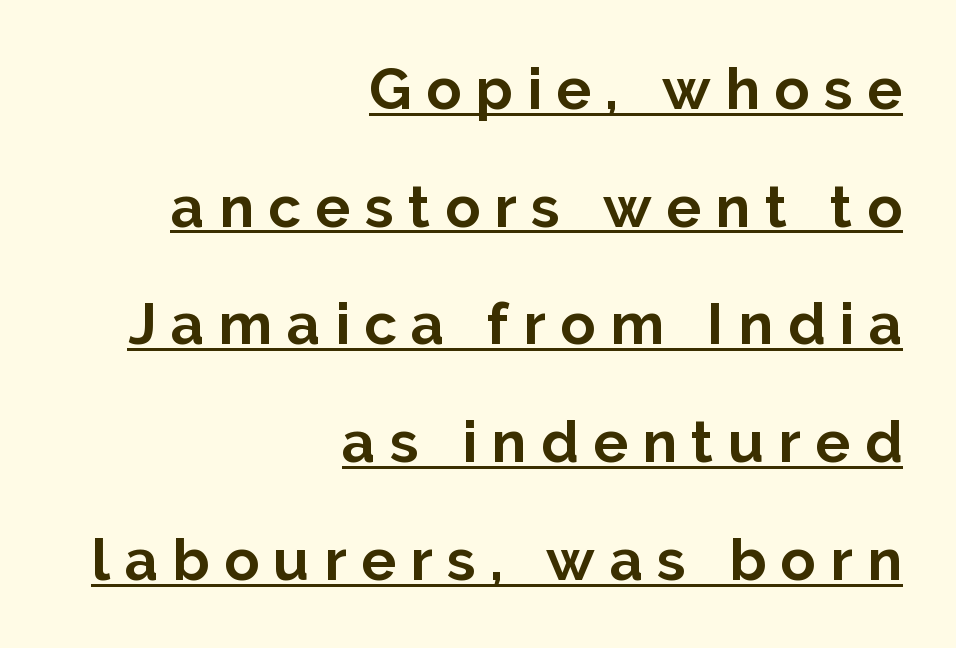
The image shows 58 px bold sans-serif type, upright; set right-aligned, loose line spacing (2.03x), unusually wide letter spacing (+0.25 em), underlined; low stroke contrast and a medium x-height.
